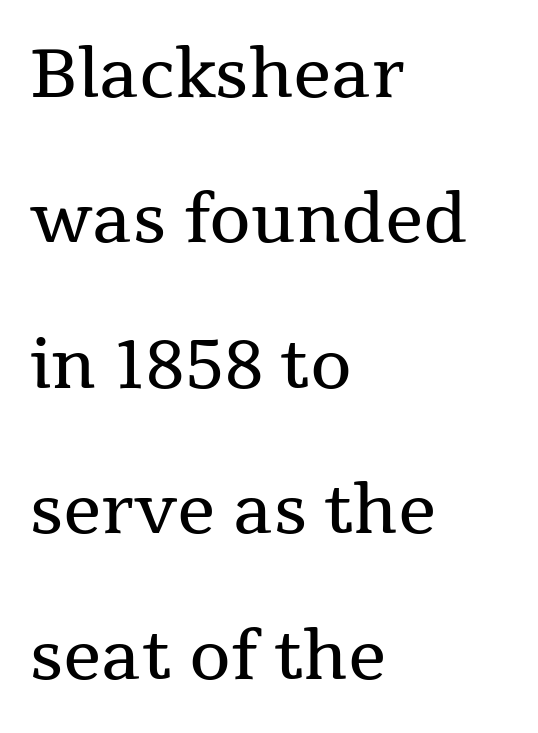
The image shows 67 px regular-weight serif type, upright; set left-aligned, loose line spacing (2.17x), normal letter spacing, not underlined; medium stroke contrast and a medium x-height.
